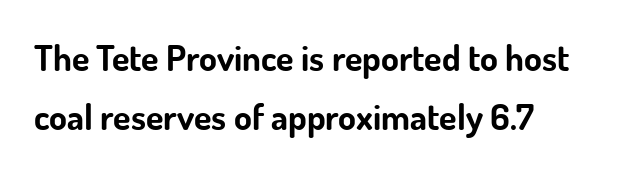
Q: Is the text bold? A: Yes.
Q: Is the text italic (slanted)? A: No, it is upright.
Q: Is the typeface a serif or a sans-serif typeface? A: Sans-serif.
Q: Is the text underlined? A: No.
Q: Is the spacing between letters normal or unusually wide? A: Normal.
Q: Is the spacing between lines tight, normal or loose? A: Normal.
Q: Width (condensed, normal, or wide)? A: Normal.
Q: Stroke contrast? A: Low.
Q: x-height? A: Small.
Q: Monospaced? A: No.
